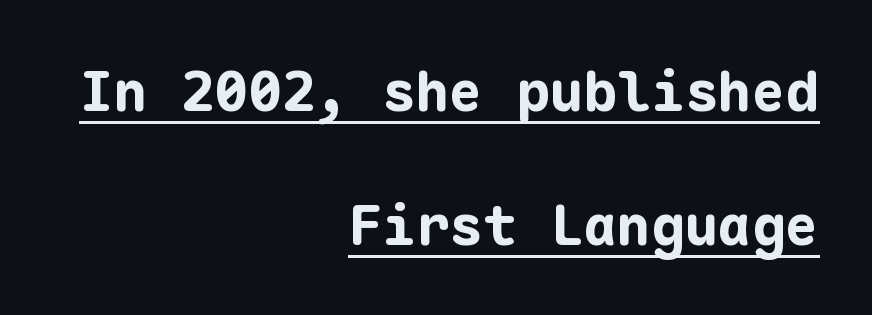
The image shows 56 px bold sans-serif type, upright, monospaced; set right-aligned, loose line spacing (2.39x), normal letter spacing, underlined; low stroke contrast and a medium x-height.
